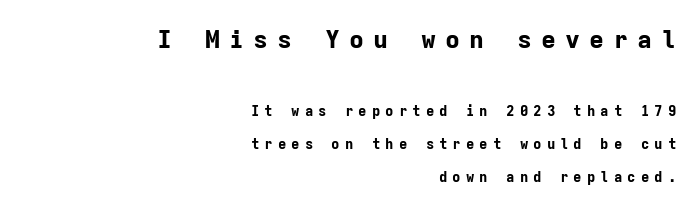
The image shows 25 px bold type, upright; set right-aligned, loose line spacing (2.36x), unusually wide letter spacing (+0.36 em), not underlined; the first (top) block is 1.79x larger.
